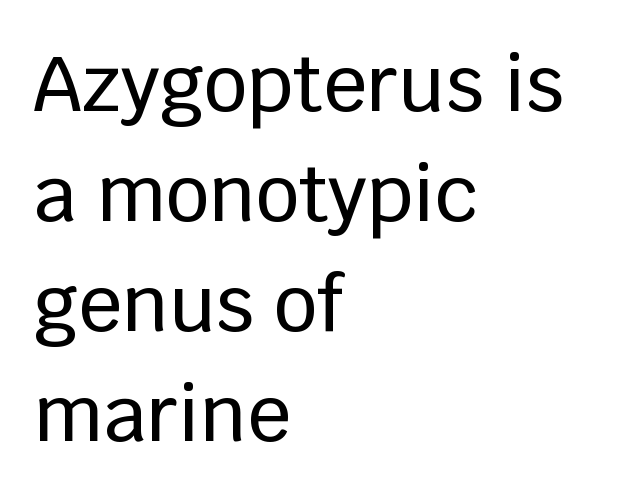
The image shows 77 px sans-serif type, upright; set left-aligned, normal line spacing (1.43x), normal letter spacing, not underlined; low stroke contrast and a large x-height.
